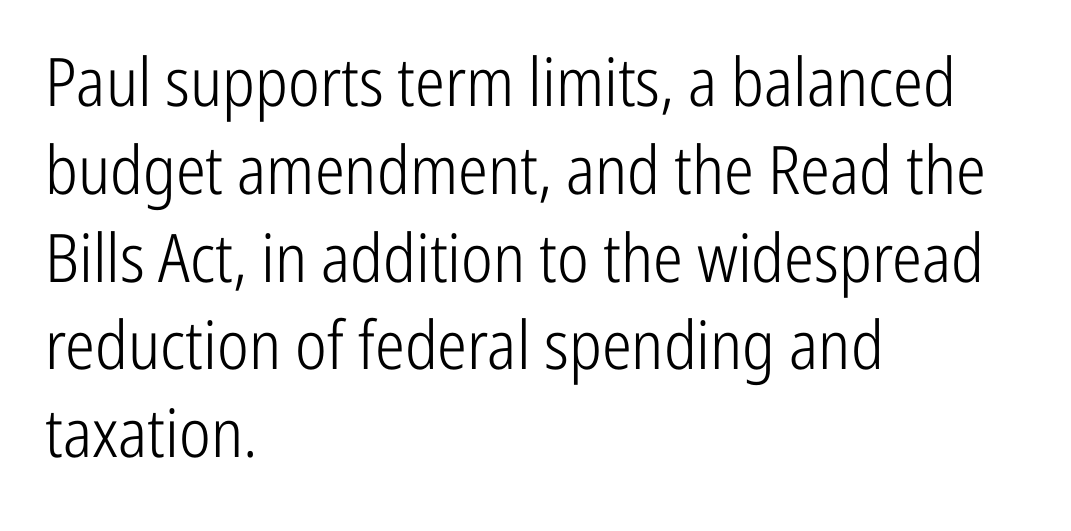
Q: Is the text bold? A: No.
Q: Is the text italic (slanted)? A: No, it is upright.
Q: Is the typeface a serif or a sans-serif typeface? A: Sans-serif.
Q: Is the text underlined? A: No.
Q: How is the paragraph aligned? A: Left-aligned.
Q: Is the spacing between letters normal or unusually wide? A: Normal.
Q: Is the spacing between lines tight, normal or loose? A: Normal.
Q: Width (condensed, normal, or wide)? A: Condensed.
Q: Stroke contrast? A: Low.
Q: x-height? A: Medium.
Q: Monospaced? A: No.
